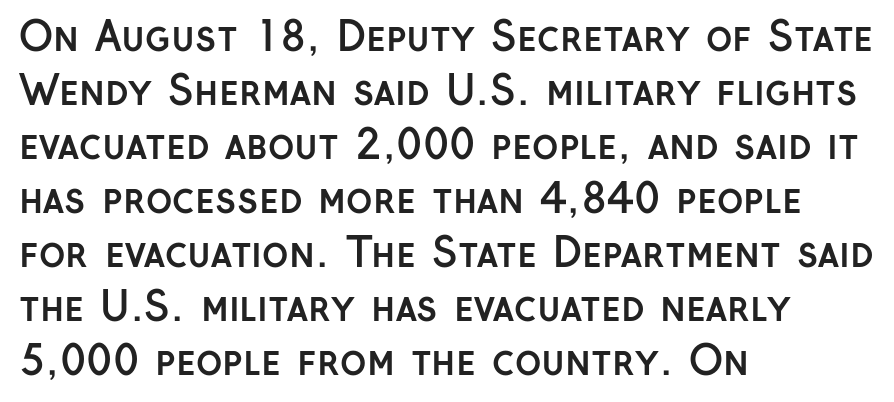
Q: Is the text bold? A: Yes.
Q: Is the text italic (slanted)? A: No, it is upright.
Q: Is the typeface a serif or a sans-serif typeface? A: Sans-serif.
Q: Is the text underlined? A: No.
Q: How is the paragraph aligned? A: Left-aligned.
Q: Is the spacing between letters normal or unusually wide? A: Normal.
Q: Is the spacing between lines tight, normal or loose? A: Normal.
Q: Width (condensed, normal, or wide)? A: Normal.
Q: Stroke contrast? A: Low.
Q: x-height? A: Medium.
Q: Monospaced? A: No.
